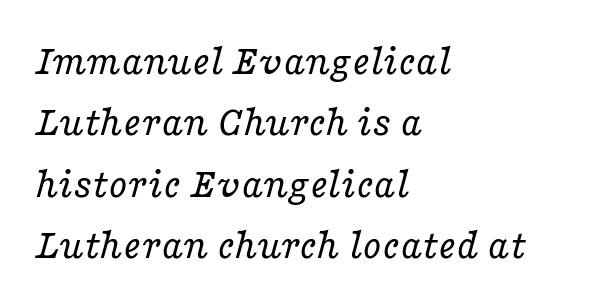
{"serif": "yes", "italic": "yes", "lean": "right", "slant_degrees": 16, "bold": "no", "weight": "regular", "width": "wide", "stroke_contrast": "low", "x_height": "medium", "monospaced": "no", "underline": "no", "align": "left", "line_spacing": "normal", "line_spacing_ratio": 1.43, "letter_spacing": "normal", "letter_spacing_em": 0.0, "glyph_px": 43}
